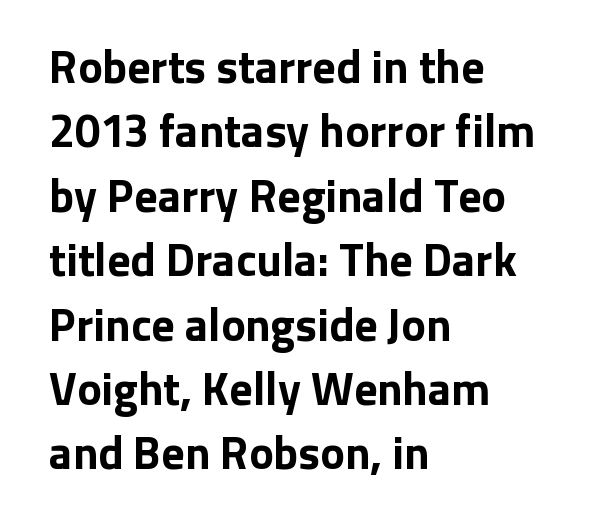
Interline gaps are of average width in this sample. This sample has the flowing, uneven cadence of proportional lettering. Is the type bold? Yes — the strokes are clearly thick and heavy. Grotesque or geometric, the face here clearly has no serifs. A classic flush-left, rag-right setting is used for this passage. Nobody touched the tracking dial on this one.
